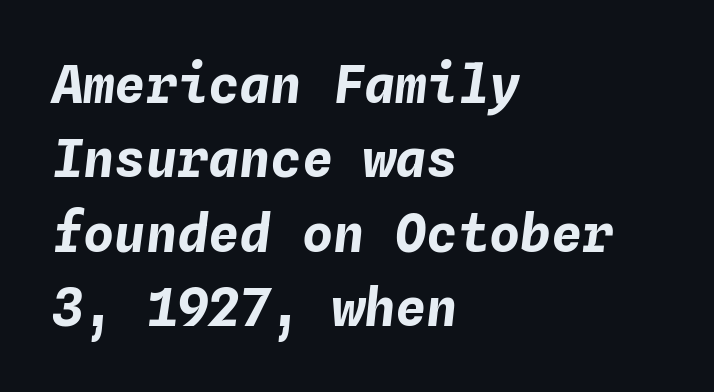
The image shows 52 px bold type, italic (leaning right), monospaced; set left-aligned, normal line spacing (1.43x), normal letter spacing, not underlined; low stroke contrast and a medium x-height.
